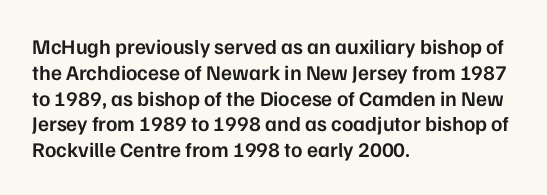
Q: Is the text bold? A: Semi-bold.
Q: Is the text italic (slanted)? A: No, it is upright.
Q: Is the text underlined? A: No.
Q: How is the paragraph aligned? A: Left-aligned.
Q: Is the spacing between letters normal or unusually wide? A: Normal.
